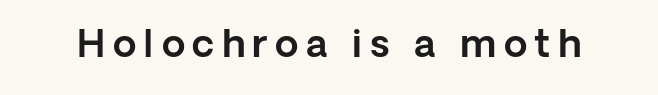
Only glyphs here, with clear space below each row. Do the letters lean? They stand straight. Character widths vary here, with narrow letters taking less room than wide ones. You could only call the tracking loose — the letters float apart. Observe the absence of serifs on each vertical stroke in this sample.
